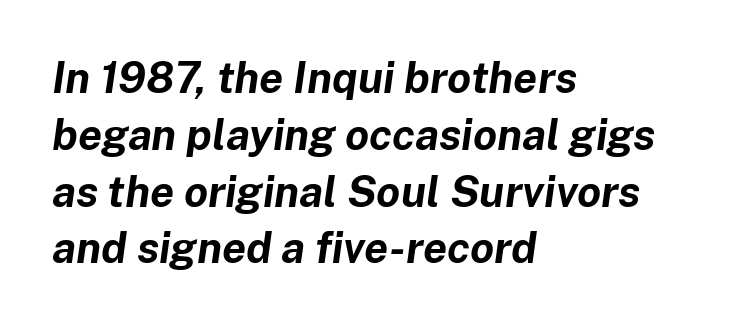
A bare baseline throughout the passage. Vertical spacing — default. Reading down the block, your eye returns to a fixed left position each line. Summary of weight: heavy, a full bold.
